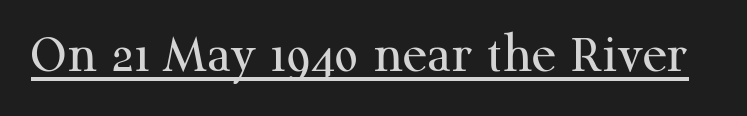
{"serif": "yes", "italic": "no", "bold": "no", "weight": "regular", "width": "normal", "stroke_contrast": "medium", "x_height": "medium", "monospaced": "no", "underline": "yes", "letter_spacing": "normal", "letter_spacing_em": 0.0, "glyph_px": 57}
